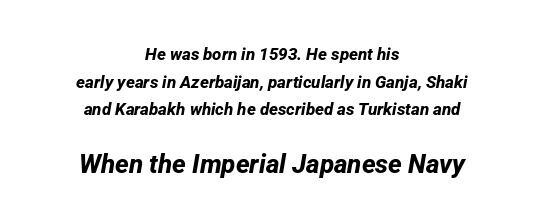
The image shows 26 px bold type; set centered, normal line spacing (1.63x), normal letter spacing, not underlined; the second (bottom) block is 1.53x larger.
